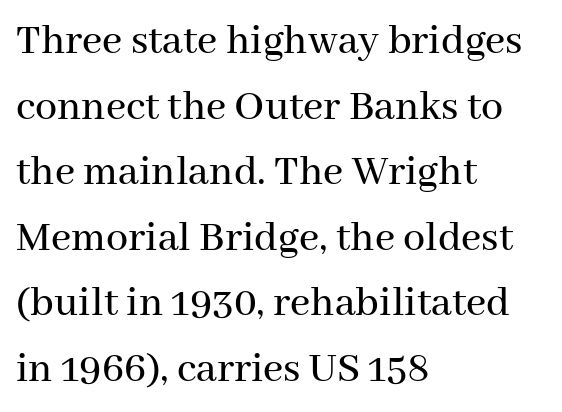
Lines of text with bare space underneath. Varying glyph widths throughout — classic text-font behaviour. Students, note that the glyphs here touch the page at normal intervals. In terms of leading, this rendering sits right in the middle. The typesetter chose a ragged-right arrangement here. Does the lettering tilt? It doesn't — this is upright.
